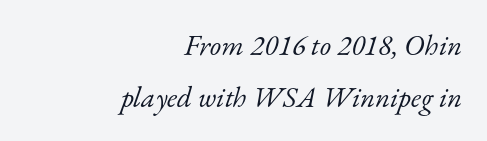
The image shows 29 px light serif type, italic (leaning right); set right-aligned, line spacing 1.78x, normal letter spacing, not underlined; low stroke contrast and a small x-height.
